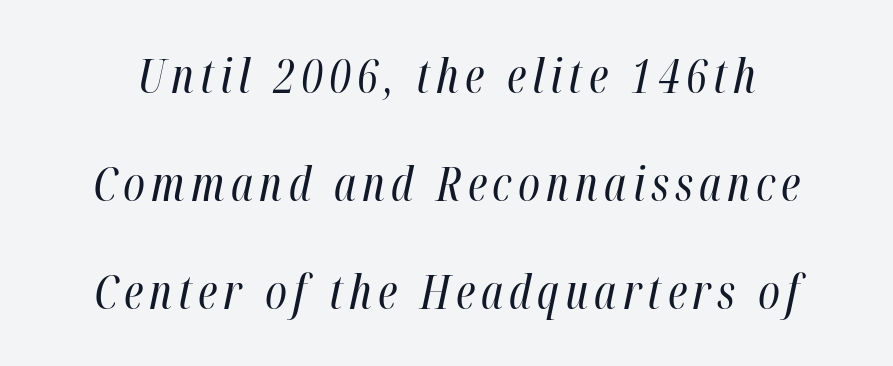
{"italic": "yes", "lean": "right", "slant_degrees": 12, "bold": "no", "weight": "regular", "width": "condensed", "stroke_contrast": "high", "x_height": "medium", "monospaced": "no", "underline": "no", "line_spacing": "loose", "line_spacing_ratio": 2.3, "glyph_px": 47}
